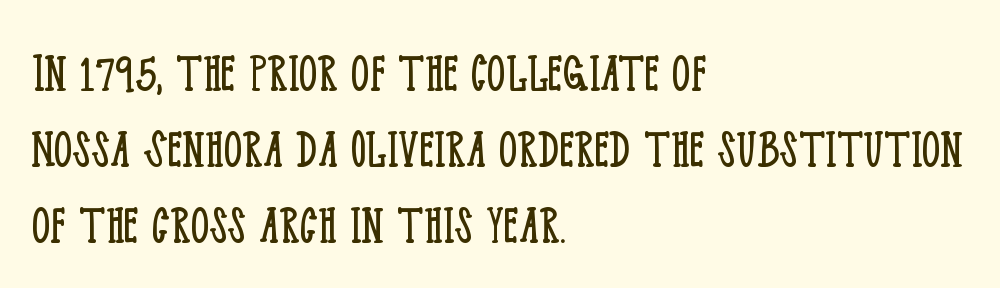
{"serif": "yes", "italic": "no", "bold": "no", "weight": "light", "width": "condensed", "stroke_contrast": "low", "x_height": "large", "monospaced": "no", "underline": "no", "align": "left", "line_spacing": "normal", "line_spacing_ratio": 1.29, "letter_spacing": "normal", "letter_spacing_em": 0.0, "glyph_px": 59}
